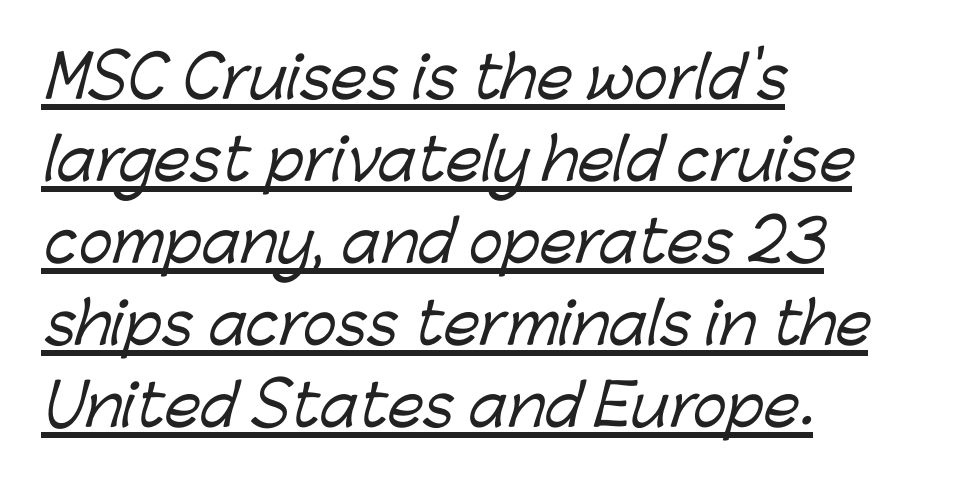
These lines stack with their left ends in a neat column. The rendering uses natural spacing where letterforms have individual widths. Leading matches the norm, producing a regular column. The glyphs in this specimen are sans serif. Descenders here cross a horizontal rule under the line.
